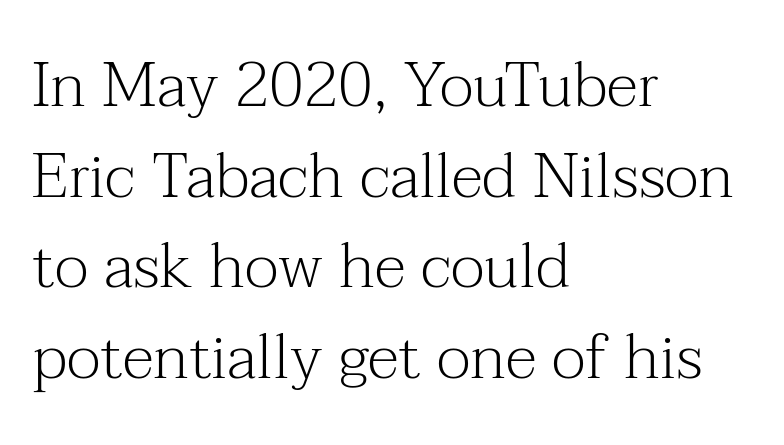
{"serif": "yes", "italic": "no", "bold": "no", "weight": "light", "width": "normal", "stroke_contrast": "medium", "x_height": "medium", "monospaced": "no", "underline": "no", "align": "left", "line_spacing": "normal", "line_spacing_ratio": 1.44, "letter_spacing": "normal", "letter_spacing_em": 0.0, "glyph_px": 63}
